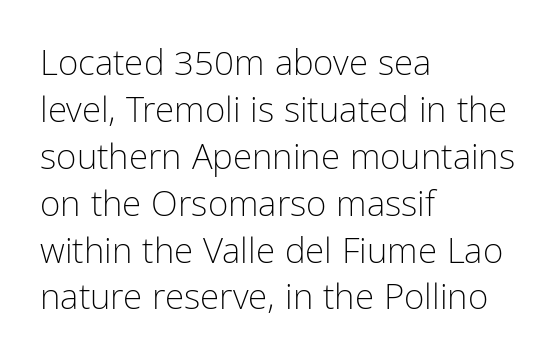
{"serif": "no", "italic": "no", "bold": "no", "weight": "light", "width": "condensed", "stroke_contrast": "low", "x_height": "medium", "monospaced": "no", "underline": "no", "align": "left", "line_spacing": "normal", "line_spacing_ratio": 1.34, "letter_spacing": "normal", "letter_spacing_em": 0.0, "glyph_px": 35}
